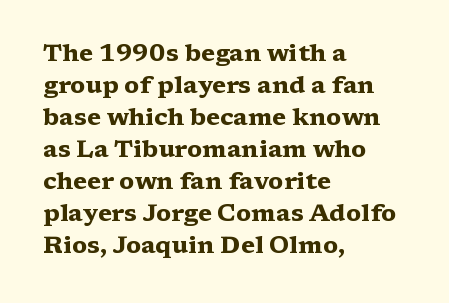
The image shows 24 px bold type, upright; set left-aligned, normal line spacing (1.33x), normal letter spacing, not underlined.
